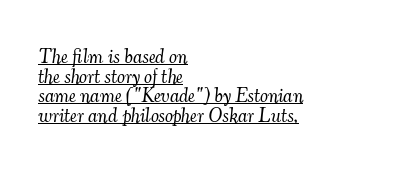
The line-height multiplier appears low, near solid setting. The weight tops out at a normal text grade. Casual observation: everything's shoved over to the left. Tall strokes in this sample are angled rather than plumb.
